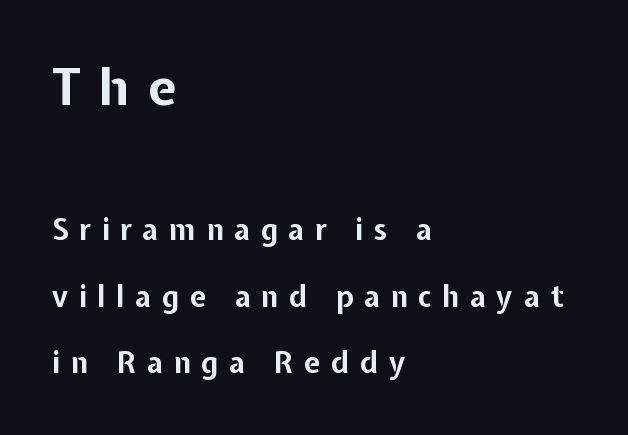
Q: Is the text bold? A: Yes.
Q: Is the text italic (slanted)? A: No, it is upright.
Q: Is the typeface a serif or a sans-serif typeface? A: Sans-serif.
Q: Is the text underlined? A: No.
Q: How is the paragraph aligned? A: Left-aligned.
Q: Is the spacing between letters normal or unusually wide? A: Unusually wide.
Q: Is the spacing between lines tight, normal or loose? A: Loose.
Q: Which block of text is set in a larger size, the first (top) or the second (bottom)? A: The first (top) one.
Q: Width (condensed, normal, or wide)? A: Normal.
Q: Stroke contrast? A: Low.
Q: x-height? A: Medium.
Q: Monospaced? A: No.
